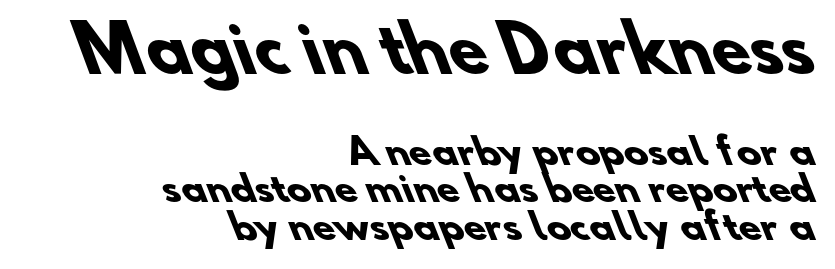
The image shows 63 px heavy sans-serif type; set right-aligned, tight line spacing (1.04x), normal letter spacing, not underlined; the first (top) block is 1.75x larger; low stroke contrast and a small x-height.
